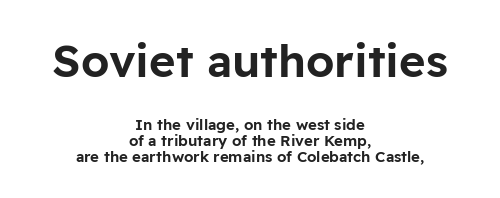
{"serif": "no", "italic": "no", "width": "normal", "stroke_contrast": "low", "x_height": "medium", "monospaced": "no", "underline": "no", "align": "center", "line_spacing": "tight", "line_spacing_ratio": 1.05, "letter_spacing": "normal", "letter_spacing_em": 0.0, "larger_block": "first", "size_ratio": 3.0, "glyph_px": 45}
